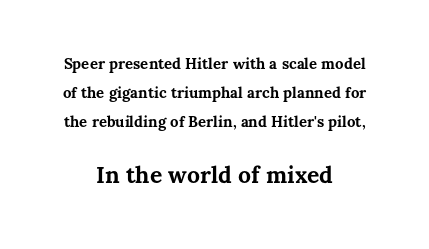
Block two is the big one; block one sits smaller above it. This sample uses plain, unmodified letter spacing. Characters remain perfectly vertical along every line. Letters rest on an invisible, unmarked baseline. Leading: increased. The paragraph has two soft edges and a firm central axis.
